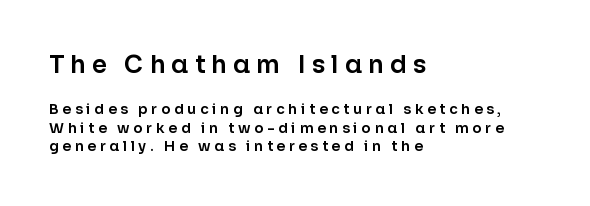
Q: Is the text italic (slanted)? A: No, it is upright.
Q: Is the text underlined? A: No.
Q: How is the paragraph aligned? A: Left-aligned.
Q: Is the spacing between letters normal or unusually wide? A: Unusually wide.
Q: Is the spacing between lines tight, normal or loose? A: Normal.
Q: Which block of text is set in a larger size, the first (top) or the second (bottom)? A: The first (top) one.
